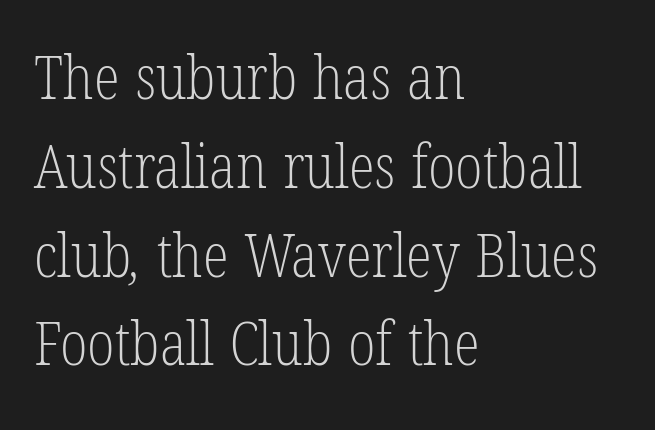
The image shows 60 px light, condensed serif type; set left-aligned, normal line spacing (1.48x), normal letter spacing, not underlined; low stroke contrast and a medium x-height.
